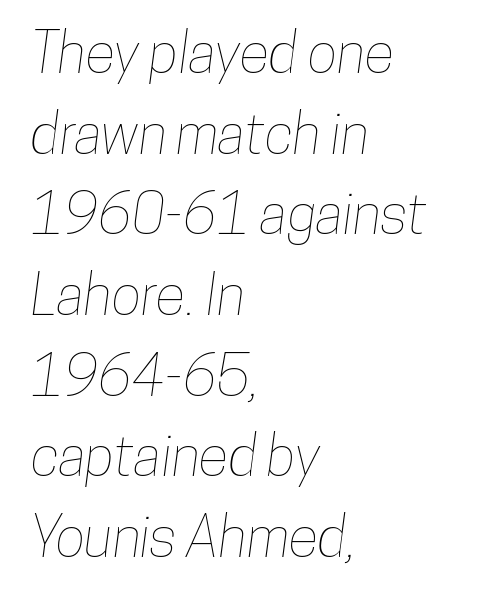
Q: Is the text underlined? A: No.
Q: How is the paragraph aligned? A: Left-aligned.
Q: Is the spacing between letters normal or unusually wide? A: Normal.
Q: Is the spacing between lines tight, normal or loose? A: Normal.
Q: Width (condensed, normal, or wide)? A: Condensed.
Q: Stroke contrast? A: Low.
Q: x-height? A: Medium.
Q: Monospaced? A: No.
